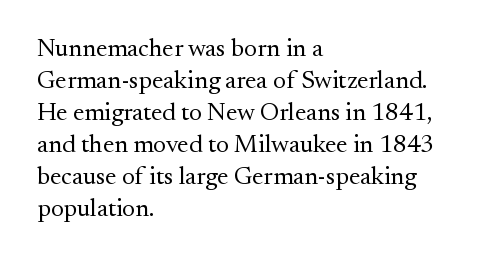
Glance below the letters and you will spot only blank space. The weight tops out at a normal text grade. Teacher's note: observe the even left margin — that is flush-left alignment. Interline gaps are of average width in this sample. In terms of posture, this sample is upright.
